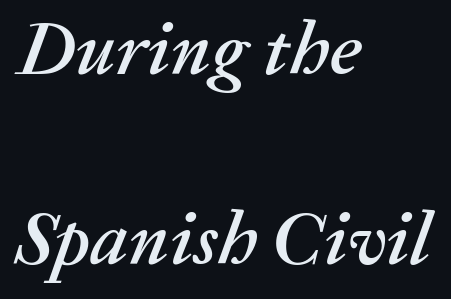
Q: Is the text italic (slanted)? A: Yes, it leans right by about 20 degrees.
Q: Is the text underlined? A: No.
Q: How is the paragraph aligned? A: Left-aligned.
Q: Is the spacing between letters normal or unusually wide? A: Normal.
Q: Is the spacing between lines tight, normal or loose? A: Loose.
Q: Width (condensed, normal, or wide)? A: Normal.
Q: Stroke contrast? A: Medium.
Q: x-height? A: Medium.
Q: Monospaced? A: No.
